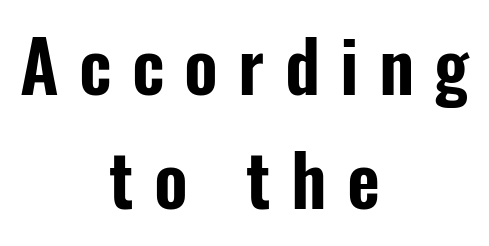
{"serif": "no", "italic": "no", "width": "condensed", "stroke_contrast": "low", "x_height": "medium", "monospaced": "no", "underline": "no", "align": "center", "line_spacing": "normal", "line_spacing_ratio": 1.59, "letter_spacing": "wide", "letter_spacing_em": 0.28, "glyph_px": 72}
